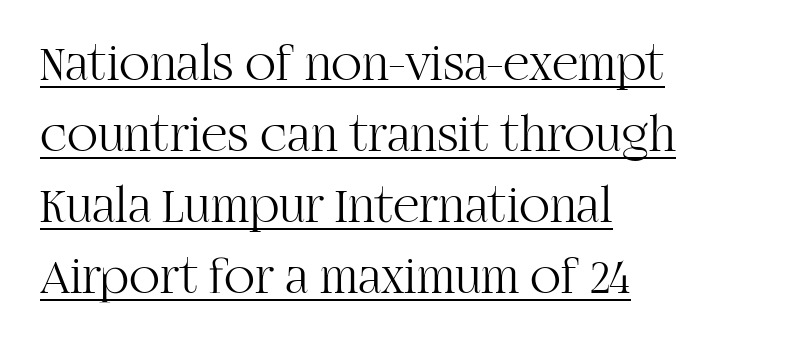
Q: Is the text bold? A: No.
Q: Is the text italic (slanted)? A: No, it is upright.
Q: Is the typeface a serif or a sans-serif typeface? A: Serif.
Q: Is the text underlined? A: Yes.
Q: How is the paragraph aligned? A: Left-aligned.
Q: Is the spacing between letters normal or unusually wide? A: Normal.
Q: Is the spacing between lines tight, normal or loose? A: Normal.
Q: Width (condensed, normal, or wide)? A: Normal.
Q: Stroke contrast? A: High.
Q: x-height? A: Large.
Q: Monospaced? A: No.
